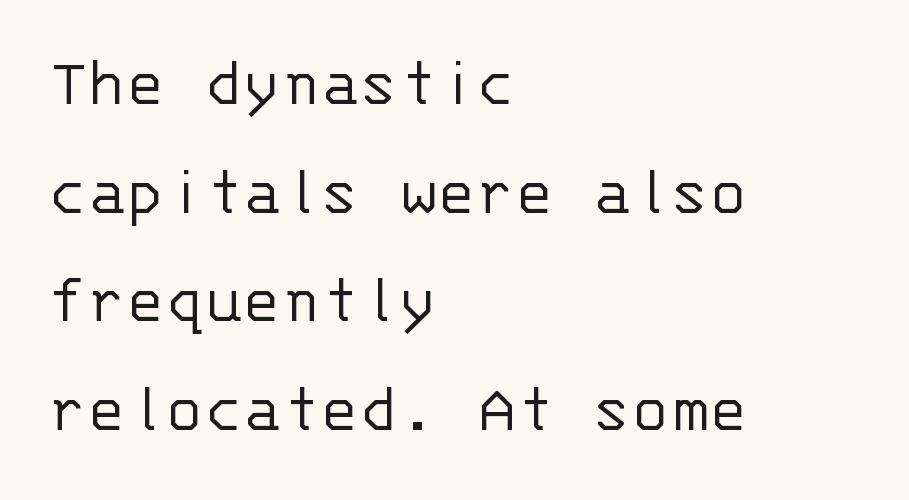
{"serif": "no", "italic": "no", "bold": "no", "weight": "light", "width": "normal", "stroke_contrast": "low", "x_height": "large", "monospaced": "yes", "underline": "no", "align": "left", "line_spacing": "normal", "line_spacing_ratio": 1.51, "letter_spacing": "normal", "letter_spacing_em": 0.0, "glyph_px": 72}
